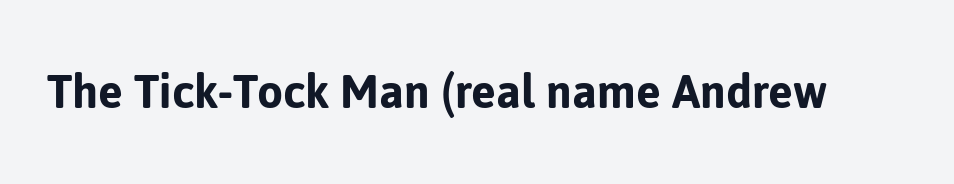
This is the regular roman posture of the typeface. The area under the type is left untouched. The passage shown has conventional tracking throughout. The text was rendered using a sans face with plain stroke endings. Spacing verdict: proportional, widths tailored to each character.
